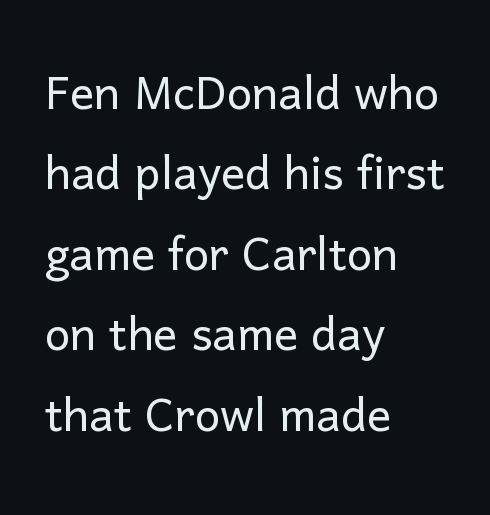
The image shows 60 px light sans-serif type, upright; set left-aligned, normal line spacing (1.34x), normal letter spacing, not underlined; low stroke contrast and a medium x-height.
